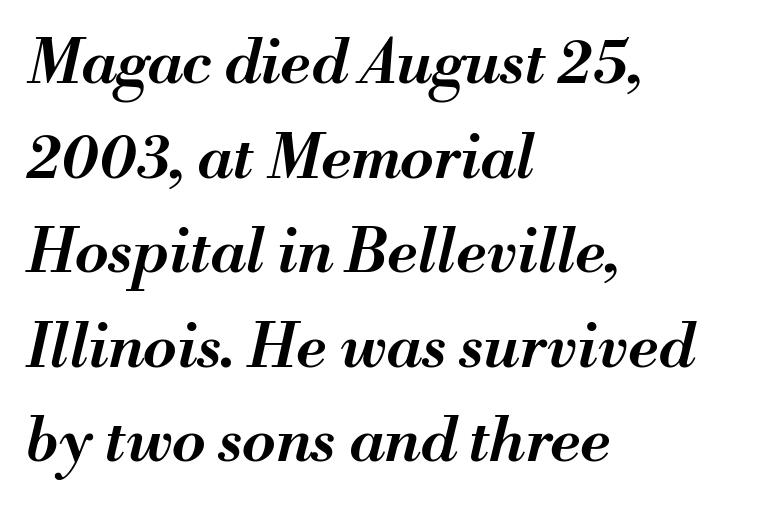
{"italic": "yes", "lean": "right", "slant_degrees": 13, "bold": "semi", "weight": "semibold", "width": "normal", "stroke_contrast": "medium", "x_height": "small", "monospaced": "no", "underline": "no", "align": "left", "line_spacing": "normal", "line_spacing_ratio": 1.55, "letter_spacing": "normal", "letter_spacing_em": 0.0, "glyph_px": 61}
